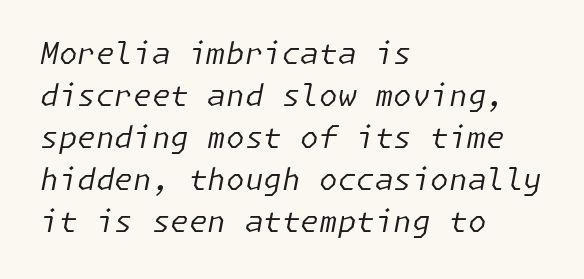
Compared with ordinary roman type, these characters are visibly tilted. The weight would be labelled regular, book, light, or lighter still. Compared with a centered layout, this one pins lines to the left instead. Each word holds together tightly as a unit, with standard inter-letter gaps.
